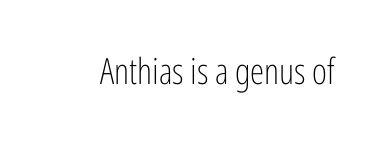
Q: Is the text bold? A: No.
Q: Is the text italic (slanted)? A: No, it is upright.
Q: Is the typeface a serif or a sans-serif typeface? A: Sans-serif.
Q: Is the text underlined? A: No.
Q: Is the spacing between letters normal or unusually wide? A: Normal.
Q: Width (condensed, normal, or wide)? A: Condensed.
Q: Stroke contrast? A: Low.
Q: x-height? A: Medium.
Q: Monospaced? A: No.
